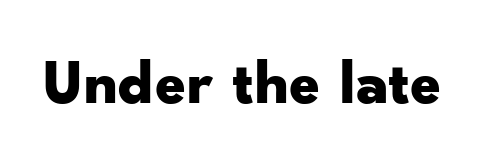
{"serif": "no", "italic": "no", "bold": "yes", "weight": "bold", "width": "wide", "stroke_contrast": "low", "x_height": "small", "monospaced": "no", "underline": "no", "letter_spacing": "normal", "letter_spacing_em": 0.0, "glyph_px": 63}
